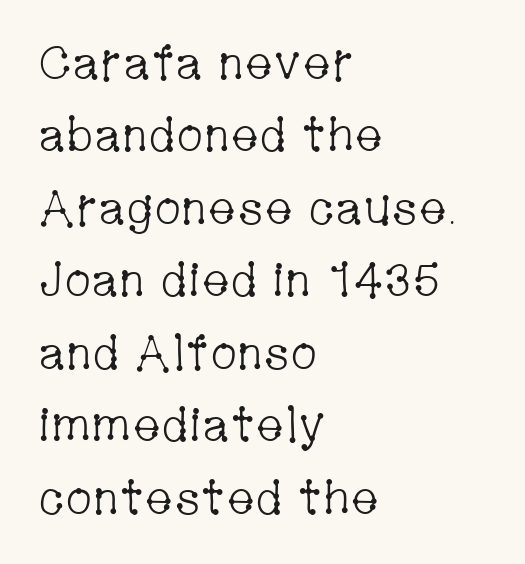
The image shows 48 px light, condensed serif type, upright; set left-aligned, normal line spacing (1.51x), normal letter spacing, not underlined; low stroke contrast and a medium x-height.
